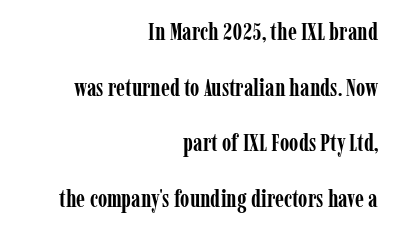
The space directly below the letters is spotless. The typesetting leans heavy: a genuine bold. These lines stand farther apart than default settings would place them. Notice how the passage keeps a crisp vertical edge on the right only. Compared with typical body copy, the letter spacing here is the same.
